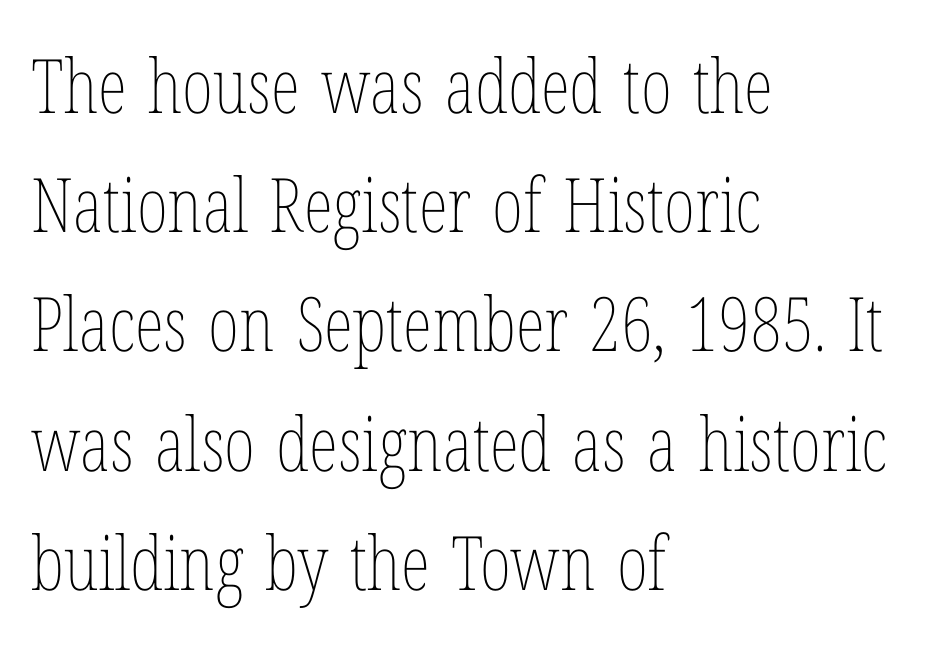
The image shows 75 px thin, condensed type, upright; set left-aligned, normal line spacing (1.59x), normal letter spacing, not underlined; low stroke contrast and a medium x-height.
